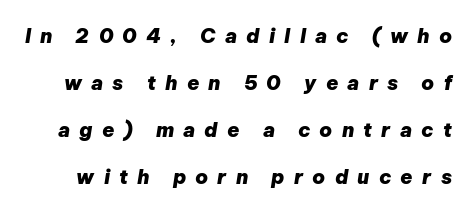
{"italic": "yes", "lean": "right", "slant_degrees": 9, "bold": "yes", "underline": "no", "line_spacing": "loose", "line_spacing_ratio": 2.35, "letter_spacing": "wide", "letter_spacing_em": 0.46, "glyph_px": 20}
